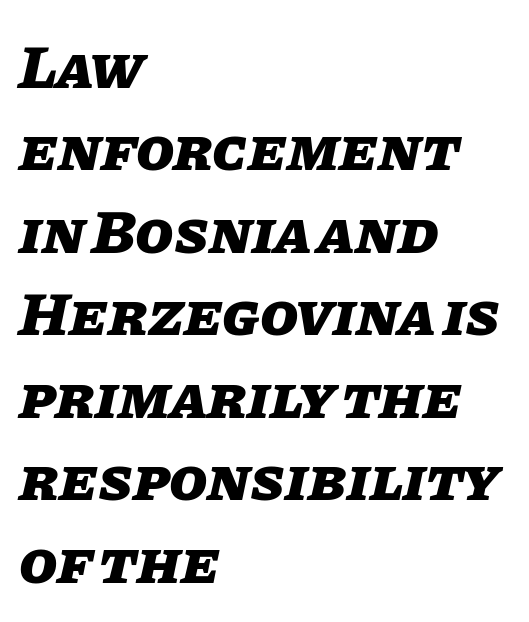
Is there much room between lines? A standard amount, neither cramped nor airy. If you drew a line through each stem, it would be angled. Bold? Absolutely — the strokes are thick and heavy. The letters sit at their default tracking, neither squeezed nor spread. The letters advance in unequal steps, a hallmark of proportional type. The passage shown is not underscored anywhere.
